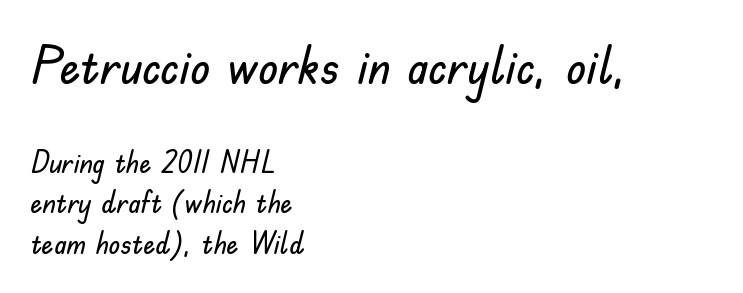
Note: larger setting up top, smaller setting below. Font category for this specimen: sans-serif. Think of a printed novel: that variable character pitch is what you see here. Honestly, there is no underline to notice here at all. This sample keeps an unexceptional amount of space between lines. These lines keep a tight, regular rhythm from letter to letter.
